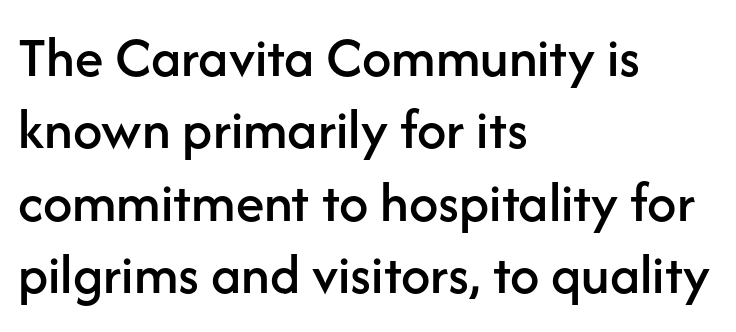
This sample uses an upright cut, with every glyph sitting square on the baseline. The designer left line spacing at the default. A typesetter would label this face a sans. This rendering leaves character spacing at its baseline value. Does the copy run flush right? No — it runs flush left.
